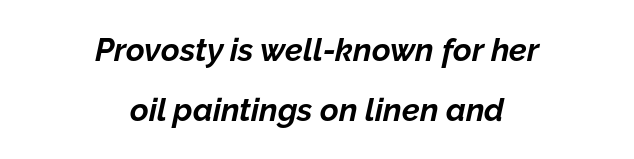
The area under the type is left untouched. A student would call this center alignment; a typographer would say set centered. Every character sits at an angle, as italics do. Each letter keeps its own natural width here, so spacing adapts to shape. Heavy-handed strokes throughout: this text is bold. Default kerning and tracking; the words read as compact shapes.
